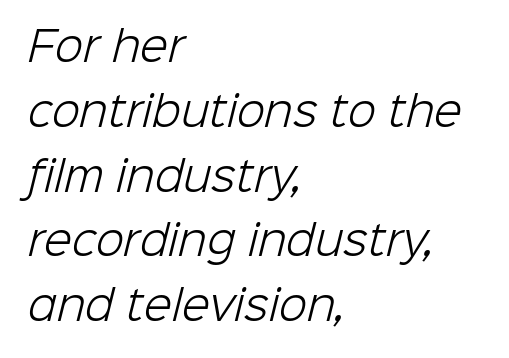
Q: Is the text bold? A: No.
Q: Is the typeface a serif or a sans-serif typeface? A: Sans-serif.
Q: Is the text underlined? A: No.
Q: How is the paragraph aligned? A: Left-aligned.
Q: Is the spacing between letters normal or unusually wide? A: Normal.
Q: Is the spacing between lines tight, normal or loose? A: Normal.
Q: Width (condensed, normal, or wide)? A: Normal.
Q: Stroke contrast? A: Low.
Q: x-height? A: Medium.
Q: Monospaced? A: No.
